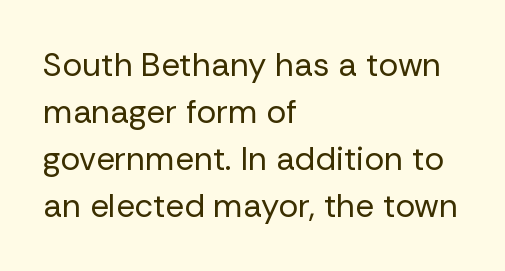
The image shows 33 px regular-weight sans-serif type, upright; set left-aligned, normal line spacing (1.42x), normal letter spacing, not underlined; low stroke contrast and a medium x-height.
